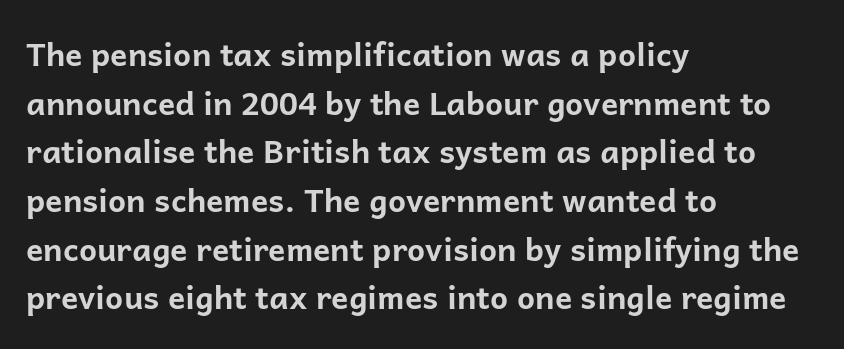
Q: Is the text bold? A: Yes.
Q: Is the text italic (slanted)? A: No, it is upright.
Q: Is the typeface a serif or a sans-serif typeface? A: Sans-serif.
Q: Is the text underlined? A: No.
Q: How is the paragraph aligned? A: Left-aligned.
Q: Is the spacing between letters normal or unusually wide? A: Normal.
Q: Is the spacing between lines tight, normal or loose? A: Normal.
Q: Width (condensed, normal, or wide)? A: Normal.
Q: Stroke contrast? A: Low.
Q: x-height? A: Medium.
Q: Monospaced? A: No.
